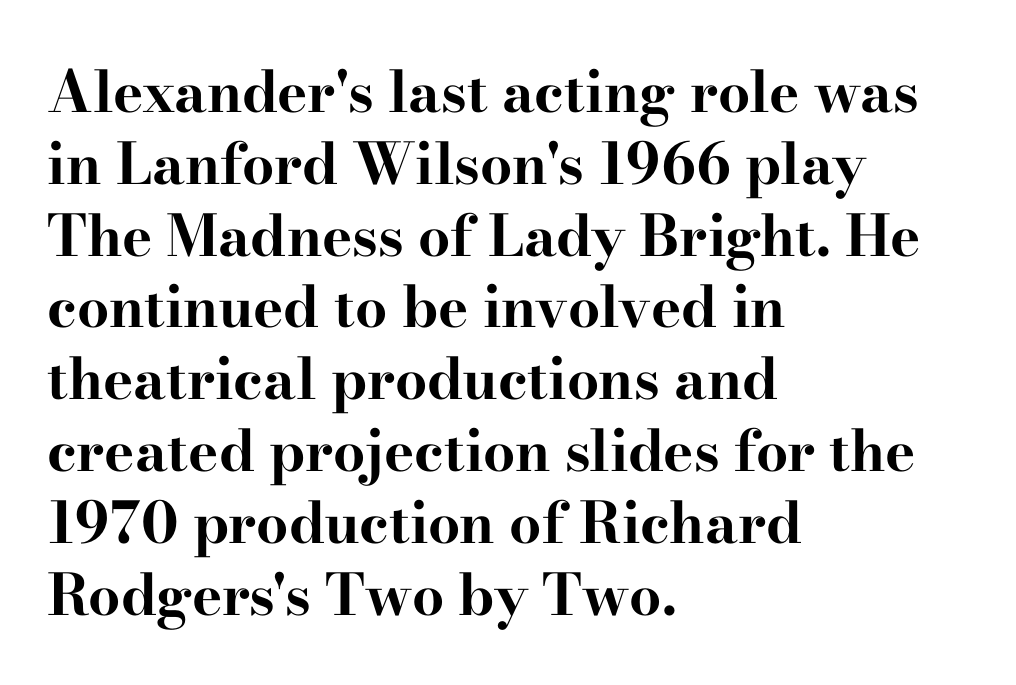
Q: Is the text bold? A: Yes.
Q: Is the text italic (slanted)? A: No, it is upright.
Q: Is the typeface a serif or a sans-serif typeface? A: Serif.
Q: Is the text underlined? A: No.
Q: How is the paragraph aligned? A: Left-aligned.
Q: Is the spacing between letters normal or unusually wide? A: Normal.
Q: Is the spacing between lines tight, normal or loose? A: Normal.
Q: Width (condensed, normal, or wide)? A: Wide.
Q: Stroke contrast? A: High.
Q: x-height? A: Small.
Q: Monospaced? A: No.
